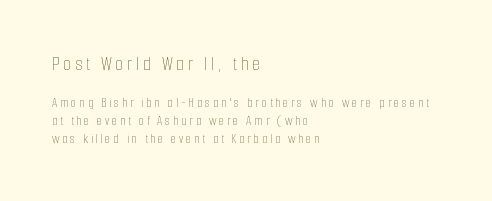
If you measured baseline to baseline, you'd find a middling distance. This rendering uses left alignment, leaving the right contour irregular. The weight tops out at a normal text grade. Does the bottom block carry the larger type? No, the top block does. The specimen reads as upright at a glance. Just letters on the line, the space beneath them empty.
